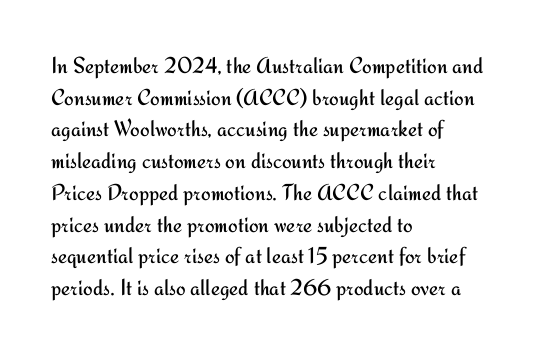
The image shows 23 px text type, upright; set left-aligned, normal line spacing (1.38x), normal letter spacing, not underlined.
